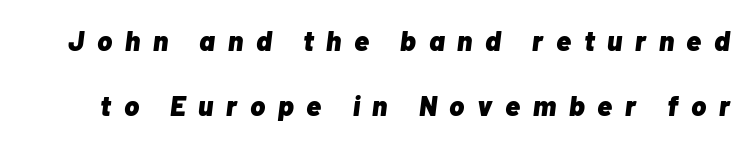
The image shows 28 px heavy type, italic (leaning right); set loose line spacing (2.32x), unusually wide letter spacing (+0.46 em), not underlined; low stroke contrast and a medium x-height.
